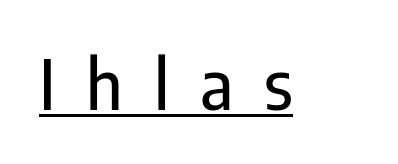
{"serif": "no", "italic": "no", "width": "condensed", "stroke_contrast": "low", "x_height": "medium", "monospaced": "no", "underline": "yes", "letter_spacing": "wide", "letter_spacing_em": 0.45, "glyph_px": 68}
